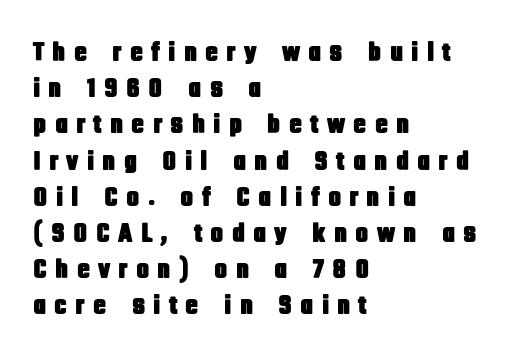
A bare baseline throughout the passage. Honestly, the letter spacing is so wide it's the main thing you notice. The ragged edge is on the right, which tells us the setting is flush left. What's the leading like? Ordinary, nothing unusual. Does the lettering tilt? It doesn't — this is upright.
